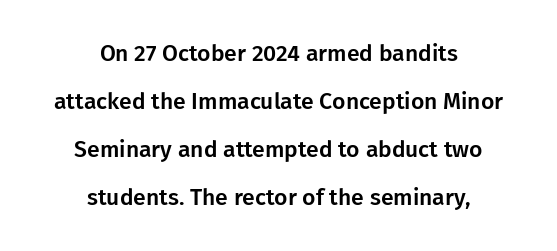
Rendered with straight, roman letterforms. Whoever set this chose breathing room over compactness in the vertical rhythm. The baseline area is clear. The letterforms sit shoulder to shoulder at normal distance.
